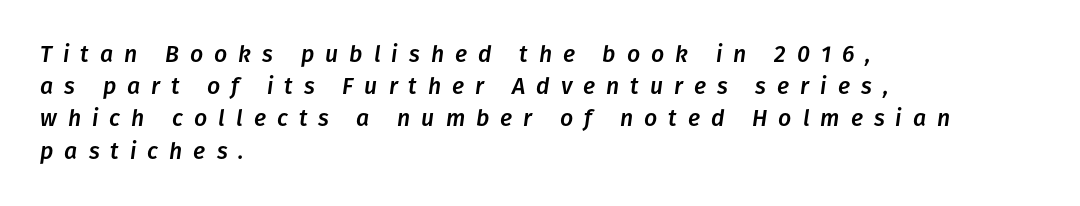
Q: Is the text italic (slanted)? A: Yes, it leans right by about 8 degrees.
Q: Is the text underlined? A: No.
Q: How is the paragraph aligned? A: Left-aligned.
Q: Is the spacing between letters normal or unusually wide? A: Unusually wide.
Q: Is the spacing between lines tight, normal or loose? A: Normal.
